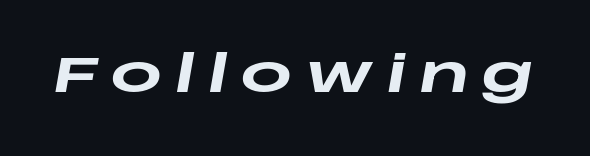
Does the lettering tilt? It does — this is italic. Display-style spreading of the glyphs; the letterfit is very open. Think of a printed novel: that variable character pitch is what you see here. The strokes are fattened all the way to bold. The gap between lines stays unmarked.
